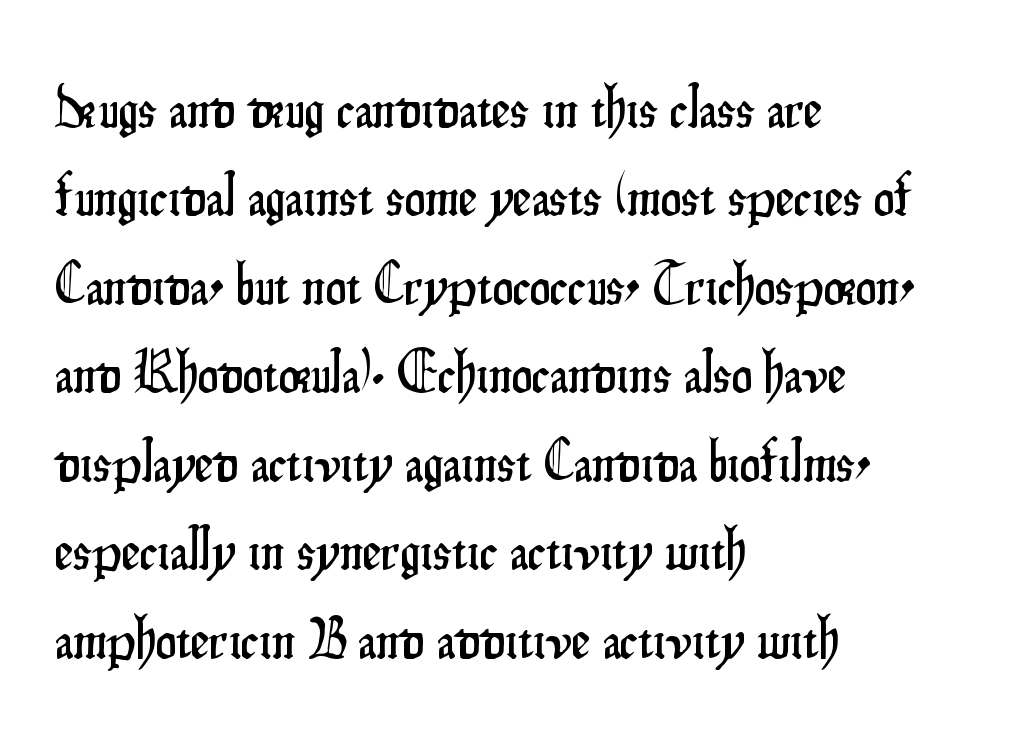
Normally led — the rows are evenly, conventionally spaced. If you drew a ruler down the left edge, every line would touch it. The passage shown is typeset with a sans-serif family. Style check: upright. Spacing verdict: proportional, widths tailored to each character.
